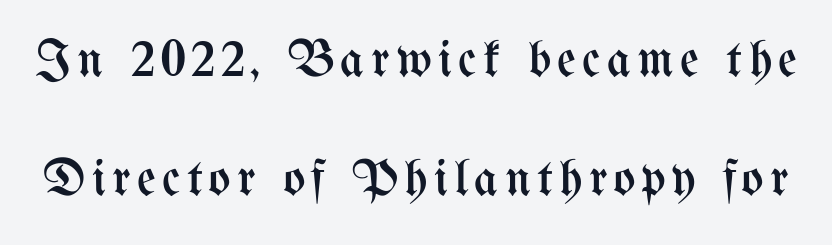
The image shows 52 px regular-weight, condensed type, upright; set loose line spacing (2.29x), not underlined; medium stroke contrast and a medium x-height.
